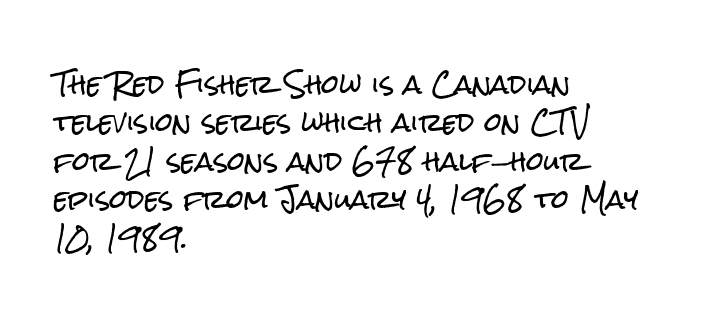
These lines stack with their left ends in a neat column. This is the regular roman posture of the typeface. Leading matches the norm, producing a regular column. No extra tracking has been applied to these lines. Type without underlining.
